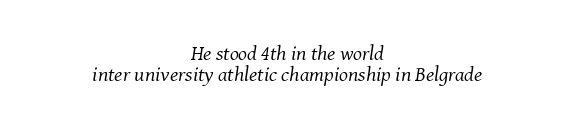
Q: Is the text bold? A: No.
Q: Is the text italic (slanted)? A: Yes, it leans right by about 8 degrees.
Q: Is the text underlined? A: No.
Q: How is the paragraph aligned? A: Centered.
Q: Is the spacing between letters normal or unusually wide? A: Normal.
Q: Is the spacing between lines tight, normal or loose? A: Tight.
